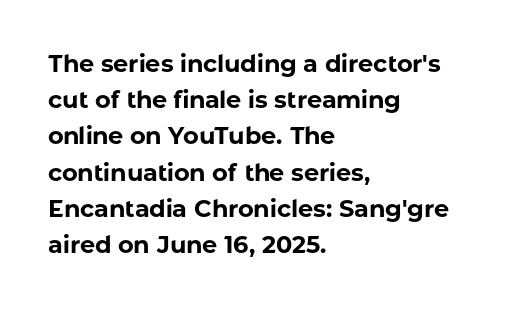
The image shows 24 px bold type, upright; set left-aligned, normal line spacing (1.51x), normal letter spacing, not underlined.
